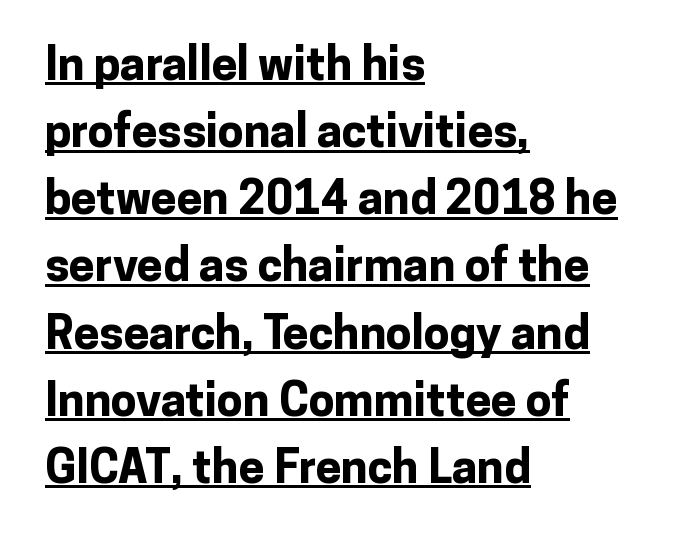
{"serif": "no", "italic": "no", "bold": "yes", "weight": "bold", "width": "normal", "stroke_contrast": "low", "x_height": "medium", "monospaced": "no", "underline": "yes", "align": "left", "line_spacing": "normal", "line_spacing_ratio": 1.46, "letter_spacing": "normal", "letter_spacing_em": 0.0, "glyph_px": 46}
